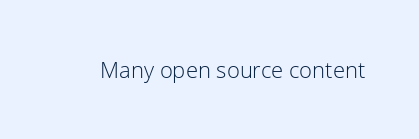
{"italic": "no", "bold": "no", "underline": "no", "letter_spacing": "normal", "letter_spacing_em": 0.0, "glyph_px": 22}
